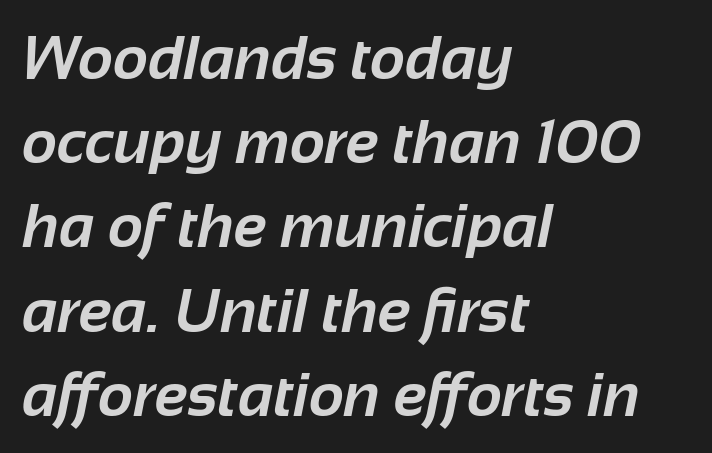
{"serif": "no", "bold": "yes", "weight": "bold", "width": "normal", "stroke_contrast": "low", "x_height": "medium", "monospaced": "no", "underline": "no", "align": "left", "line_spacing": "normal", "line_spacing_ratio": 1.38, "letter_spacing": "normal", "letter_spacing_em": 0.0, "glyph_px": 61}
